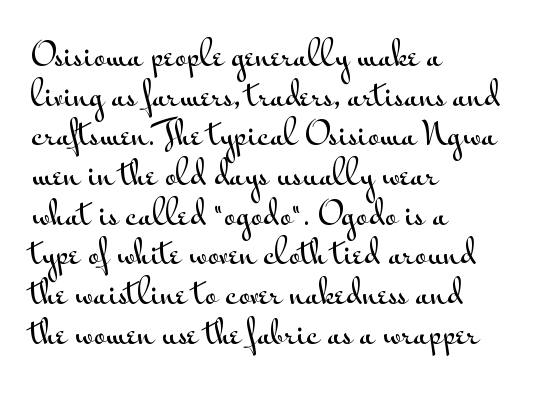
The image shows 32 px wide sans-serif type; set left-aligned, line spacing 1.24x, normal letter spacing, not underlined; medium stroke contrast and a small x-height.
